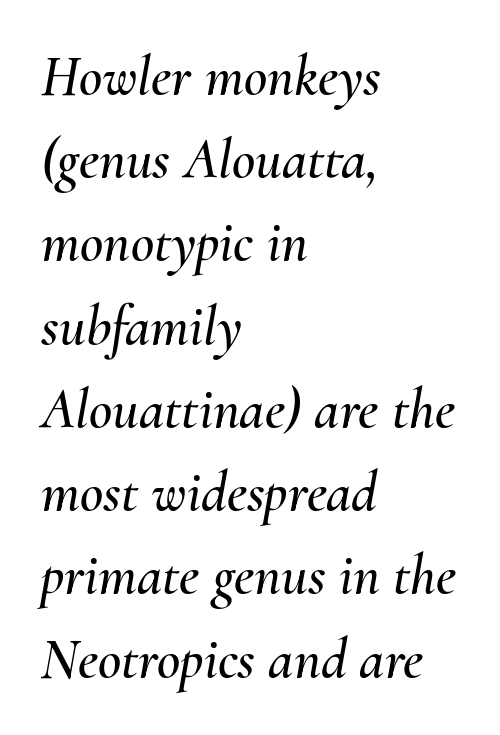
You could not count columns in this text — the font is proportionally spaced. Letter spacing: default. The passage shown leans; its letterforms are oblique. The foot of each line stays bare and open.
